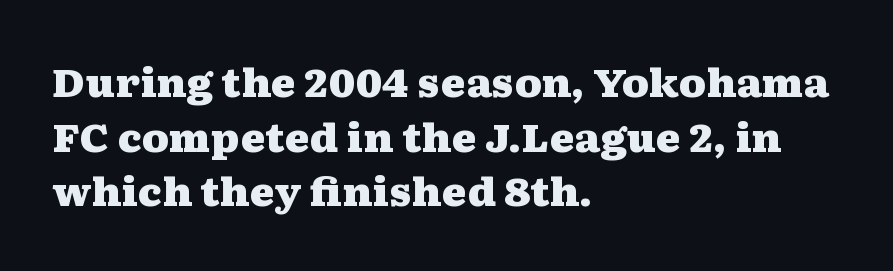
The image shows 38 px heavy, wide serif type, upright; set left-aligned, normal line spacing (1.44x), normal letter spacing, not underlined; medium stroke contrast and a medium x-height.
